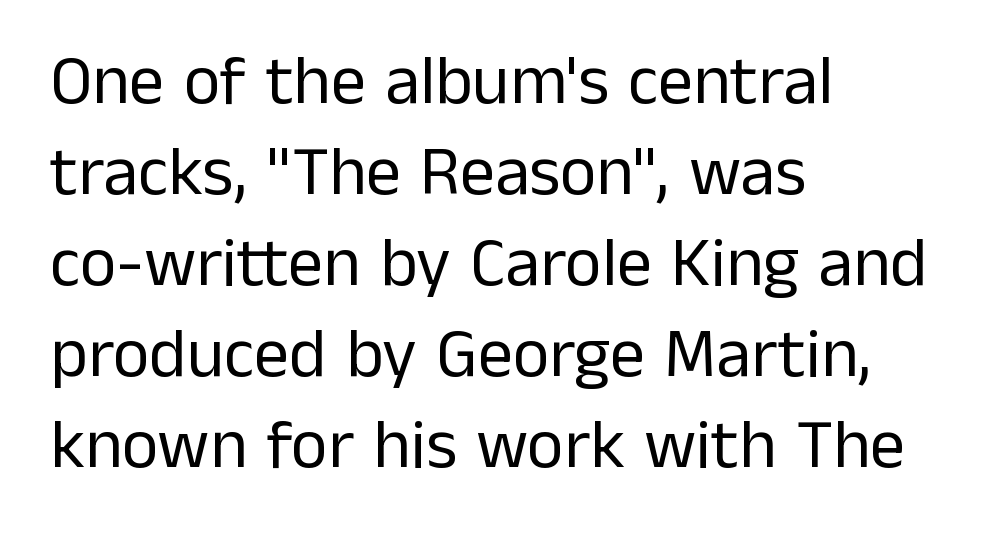
Q: Is the text bold? A: No.
Q: Is the text italic (slanted)? A: No, it is upright.
Q: Is the typeface a serif or a sans-serif typeface? A: Sans-serif.
Q: Is the text underlined? A: No.
Q: How is the paragraph aligned? A: Left-aligned.
Q: Is the spacing between letters normal or unusually wide? A: Normal.
Q: Is the spacing between lines tight, normal or loose? A: Normal.
Q: Width (condensed, normal, or wide)? A: Normal.
Q: Stroke contrast? A: Low.
Q: x-height? A: Medium.
Q: Monospaced? A: No.
